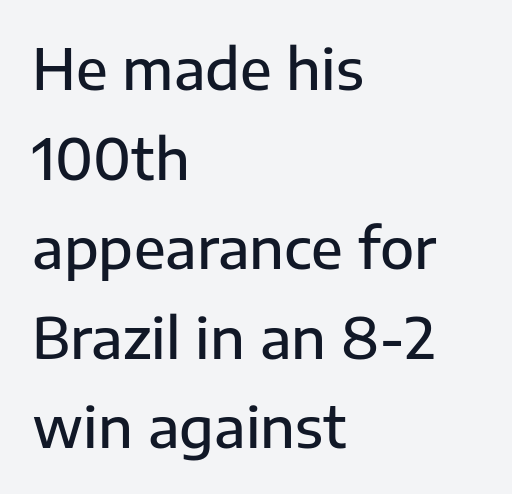
Q: Is the text bold? A: Semi-bold.
Q: Is the text italic (slanted)? A: No, it is upright.
Q: Is the typeface a serif or a sans-serif typeface? A: Sans-serif.
Q: Is the text underlined? A: No.
Q: How is the paragraph aligned? A: Left-aligned.
Q: Is the spacing between letters normal or unusually wide? A: Normal.
Q: Is the spacing between lines tight, normal or loose? A: Normal.
Q: Width (condensed, normal, or wide)? A: Normal.
Q: Stroke contrast? A: Low.
Q: x-height? A: Medium.
Q: Monospaced? A: No.
